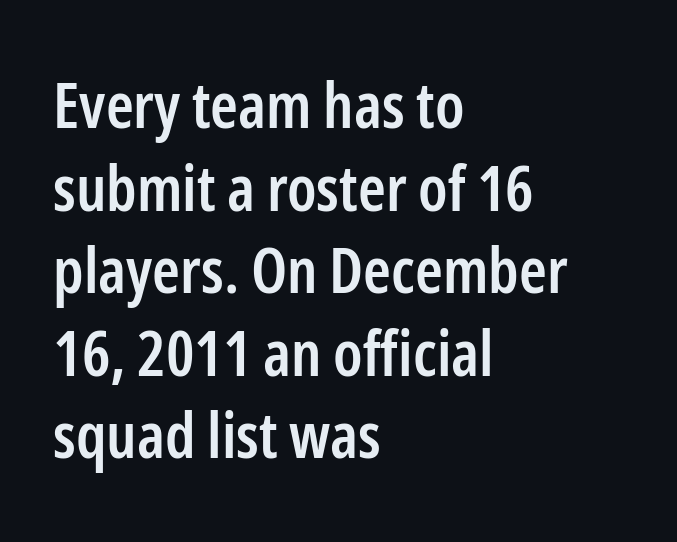
The image shows 63 px semibold, condensed sans-serif type, upright; set left-aligned, normal line spacing (1.31x), normal letter spacing, not underlined; low stroke contrast and a medium x-height.
